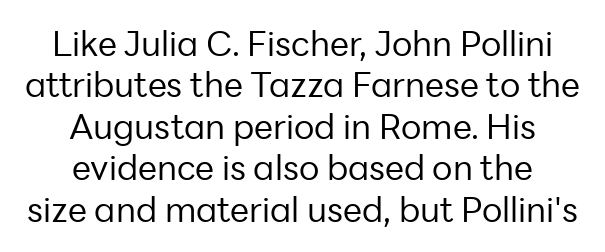
Q: Is the text bold? A: No.
Q: Is the text italic (slanted)? A: No, it is upright.
Q: Is the typeface a serif or a sans-serif typeface? A: Sans-serif.
Q: Is the text underlined? A: No.
Q: How is the paragraph aligned? A: Centered.
Q: Is the spacing between letters normal or unusually wide? A: Normal.
Q: Width (condensed, normal, or wide)? A: Normal.
Q: Stroke contrast? A: Low.
Q: x-height? A: Medium.
Q: Monospaced? A: No.
